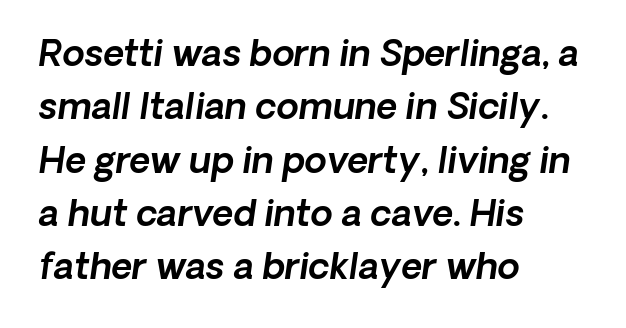
{"serif": "no", "width": "normal", "x_height": "medium", "monospaced": "no", "underline": "no", "align": "left", "line_spacing": "normal", "line_spacing_ratio": 1.48, "letter_spacing": "normal", "letter_spacing_em": 0.0, "glyph_px": 36}
